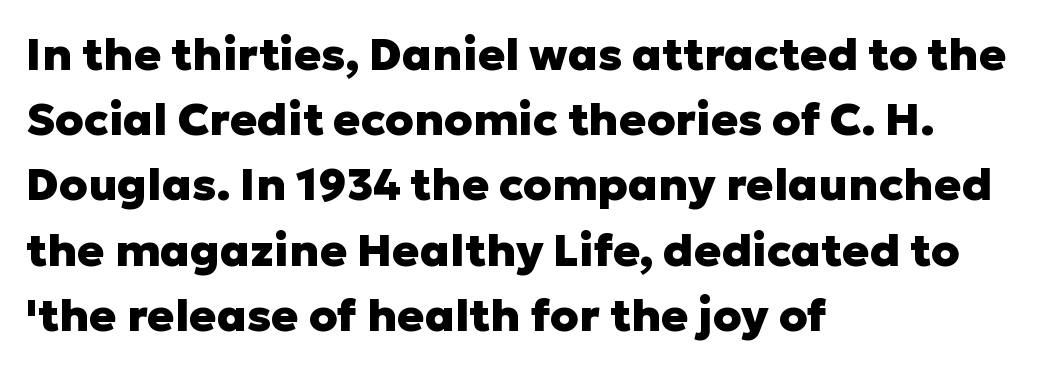
The image shows 45 px heavy sans-serif type, upright; set left-aligned, normal line spacing (1.45x), normal letter spacing, not underlined; low stroke contrast and a medium x-height.
